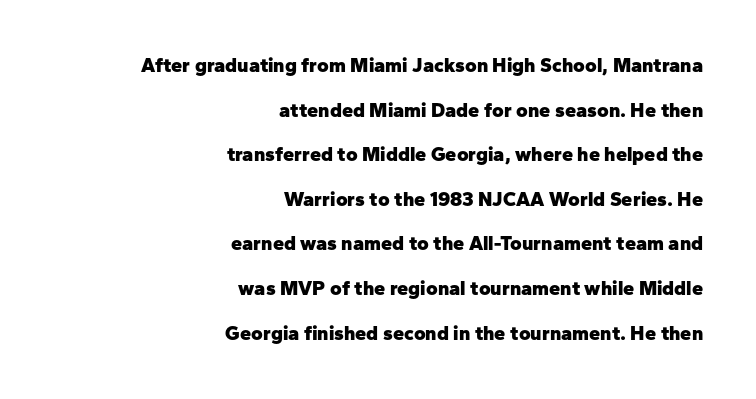
Q: Is the text bold? A: Yes.
Q: Is the text italic (slanted)? A: No, it is upright.
Q: Is the text underlined? A: No.
Q: How is the paragraph aligned? A: Right-aligned.
Q: Is the spacing between letters normal or unusually wide? A: Normal.
Q: Is the spacing between lines tight, normal or loose? A: Loose.
